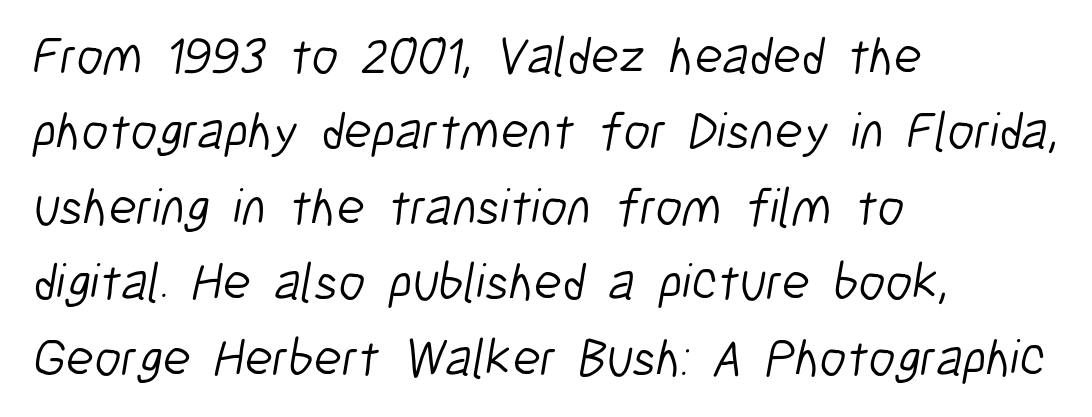
Unmarked baselines from the first word to the last. Each line starts at the same left margin while the right side varies. Looks like regular typesetting: each glyph gets only the width it needs. Each new line begins a customary step beneath the previous one.
